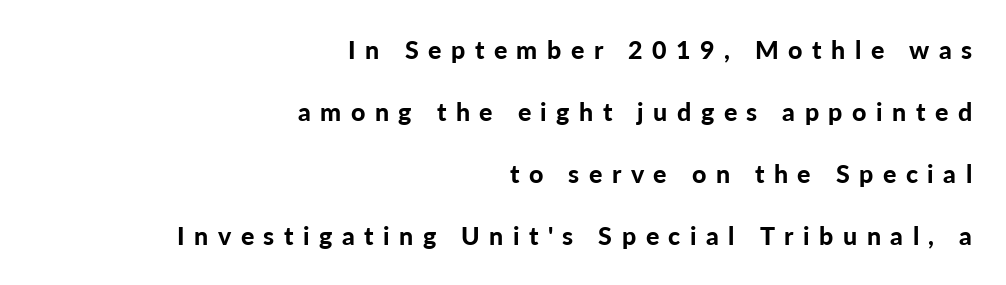
{"italic": "no", "bold": "yes", "underline": "no", "align": "right", "line_spacing": "loose", "line_spacing_ratio": 2.48, "letter_spacing": "wide", "letter_spacing_em": 0.38, "glyph_px": 25}
